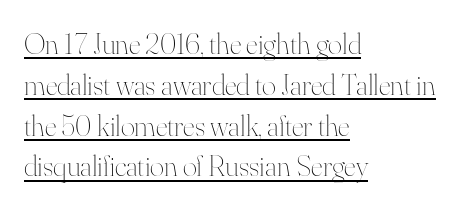
{"italic": "no", "bold": "no", "weight": "thin", "width": "normal", "stroke_contrast": "high", "x_height": "small", "monospaced": "no", "underline": "yes", "align": "left", "line_spacing": "normal", "line_spacing_ratio": 1.36, "letter_spacing": "normal", "letter_spacing_em": 0.0, "glyph_px": 30}
